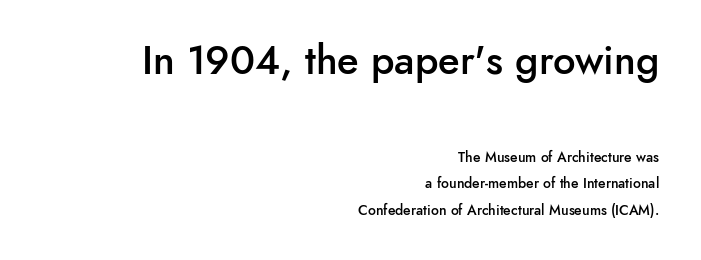
{"serif": "no", "italic": "no", "bold": "semi", "weight": "semibold", "width": "normal", "stroke_contrast": "low", "x_height": "small", "monospaced": "no", "underline": "no", "align": "right", "line_spacing_ratio": 1.89, "letter_spacing": "normal", "letter_spacing_em": 0.0, "larger_block": "first", "size_ratio": 2.86, "glyph_px": 40}
